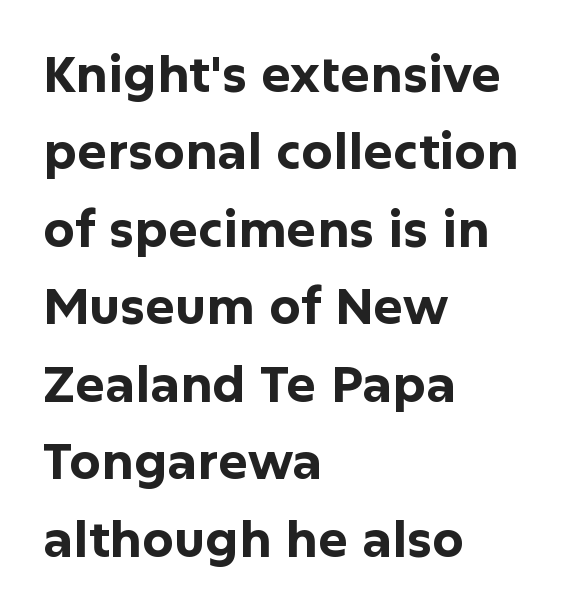
Q: Is the text bold? A: Yes.
Q: Is the text italic (slanted)? A: No, it is upright.
Q: Is the typeface a serif or a sans-serif typeface? A: Sans-serif.
Q: Is the text underlined? A: No.
Q: How is the paragraph aligned? A: Left-aligned.
Q: Is the spacing between letters normal or unusually wide? A: Normal.
Q: Is the spacing between lines tight, normal or loose? A: Normal.
Q: Width (condensed, normal, or wide)? A: Normal.
Q: Stroke contrast? A: Low.
Q: x-height? A: Medium.
Q: Monospaced? A: No.
